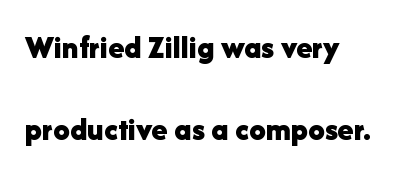
Q: Is the text bold? A: Yes.
Q: Is the text italic (slanted)? A: No, it is upright.
Q: Is the typeface a serif or a sans-serif typeface? A: Sans-serif.
Q: Is the text underlined? A: No.
Q: How is the paragraph aligned? A: Left-aligned.
Q: Is the spacing between letters normal or unusually wide? A: Normal.
Q: Is the spacing between lines tight, normal or loose? A: Loose.
Q: Width (condensed, normal, or wide)? A: Normal.
Q: Stroke contrast? A: Low.
Q: x-height? A: Medium.
Q: Monospaced? A: No.
